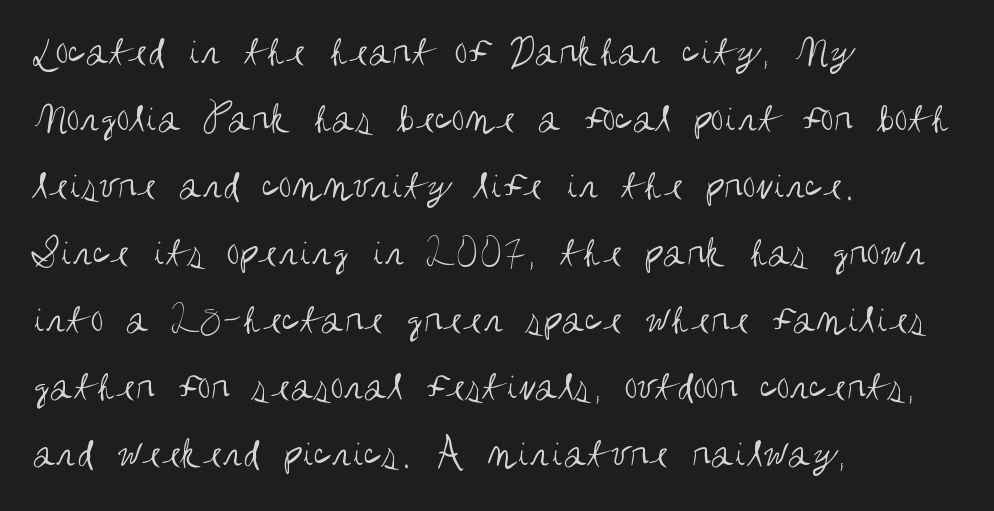
{"serif": "no", "bold": "no", "weight": "regular", "width": "condensed", "stroke_contrast": "medium", "x_height": "large", "monospaced": "no", "underline": "no", "align": "left", "line_spacing": "normal", "line_spacing_ratio": 1.56, "letter_spacing": "normal", "letter_spacing_em": 0.0, "glyph_px": 43}
